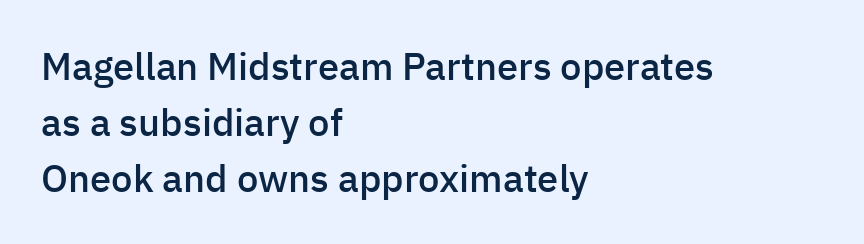
{"serif": "no", "italic": "no", "bold": "semi", "weight": "semibold", "width": "normal", "stroke_contrast": "low", "x_height": "medium", "monospaced": "no", "underline": "no", "align": "left", "line_spacing": "normal", "line_spacing_ratio": 1.47, "letter_spacing": "normal", "letter_spacing_em": 0.0, "glyph_px": 38}
